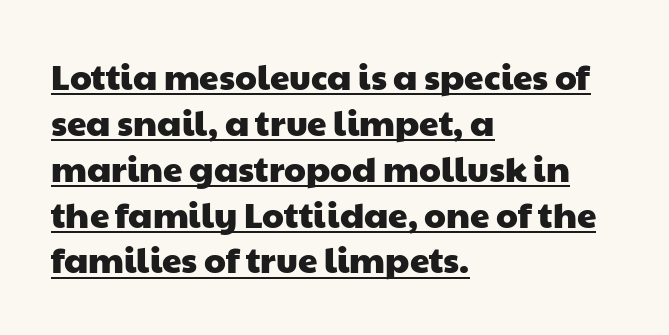
The image shows 35 px wide sans-serif type; set left-aligned, normal line spacing (1.31x), normal letter spacing, underlined; low stroke contrast and a medium x-height.
